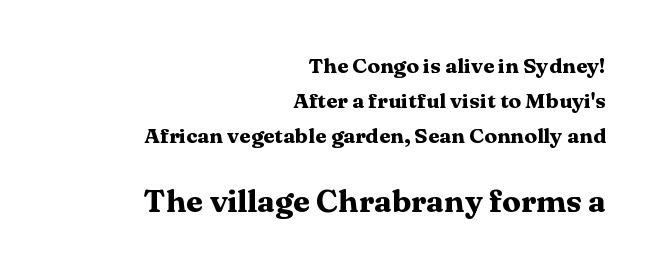
The image shows 31 px heavy, wide serif type, upright; set right-aligned, normal line spacing (1.66x), normal letter spacing, not underlined; the second (bottom) block is 1.48x larger; medium stroke contrast and a medium x-height.
